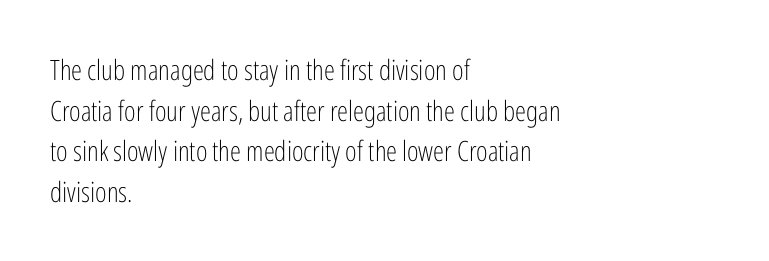
The image shows 28 px light, condensed sans-serif type, upright; set left-aligned, normal line spacing (1.45x), normal letter spacing, not underlined; low stroke contrast and a medium x-height.
